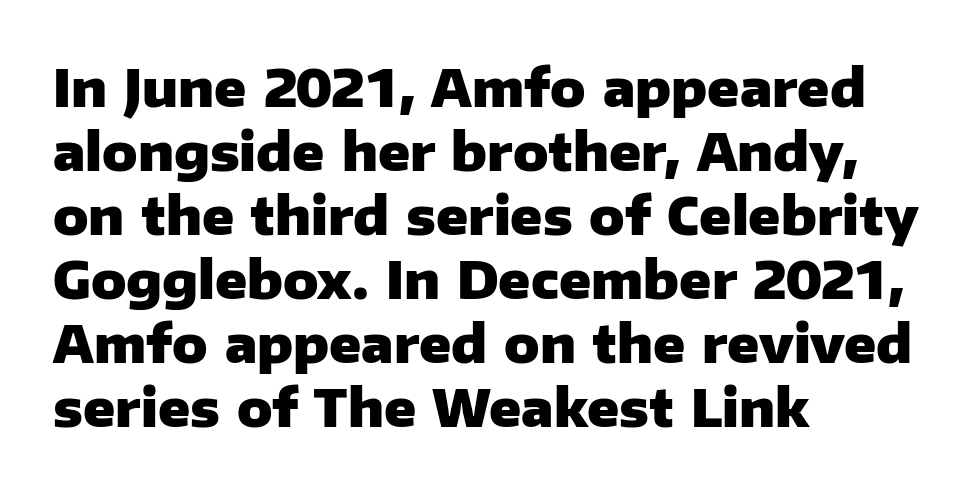
{"serif": "no", "italic": "no", "bold": "yes", "weight": "heavy", "width": "normal", "stroke_contrast": "low", "x_height": "medium", "monospaced": "no", "underline": "no", "align": "left", "line_spacing_ratio": 1.23, "letter_spacing": "normal", "letter_spacing_em": 0.0, "glyph_px": 52}
